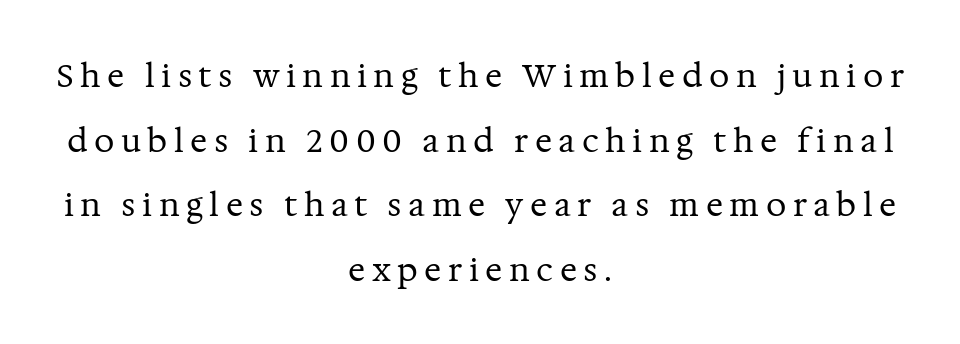
Q: Is the text bold? A: No.
Q: Is the text italic (slanted)? A: No, it is upright.
Q: Is the typeface a serif or a sans-serif typeface? A: Serif.
Q: Is the text underlined? A: No.
Q: How is the paragraph aligned? A: Centered.
Q: Is the spacing between letters normal or unusually wide? A: Unusually wide.
Q: Is the spacing between lines tight, normal or loose? A: Loose.
Q: Width (condensed, normal, or wide)? A: Normal.
Q: Stroke contrast? A: Medium.
Q: x-height? A: Medium.
Q: Monospaced? A: No.
